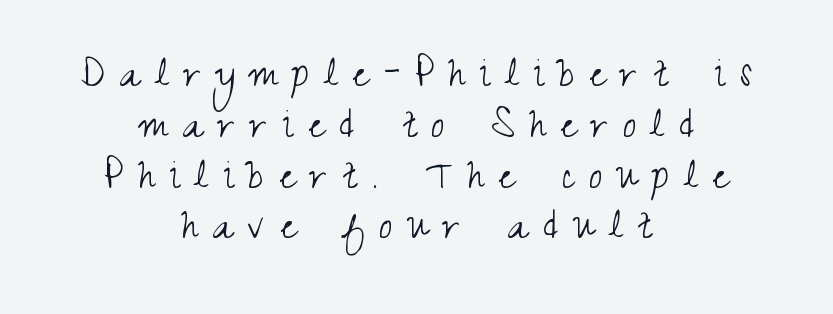
The image shows 47 px light, condensed sans-serif type, upright; set centered, tight line spacing (1.08x), unusually wide letter spacing (+0.32 em), not underlined; medium stroke contrast and a small x-height.
